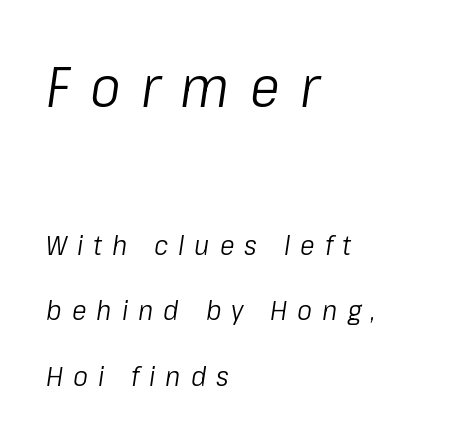
Q: Is the text bold? A: No.
Q: Is the text italic (slanted)? A: Yes, it leans right by about 8 degrees.
Q: Is the text underlined? A: No.
Q: How is the paragraph aligned? A: Left-aligned.
Q: Is the spacing between letters normal or unusually wide? A: Unusually wide.
Q: Is the spacing between lines tight, normal or loose? A: Loose.
Q: Which block of text is set in a larger size, the first (top) or the second (bottom)? A: The first (top) one.
Q: Width (condensed, normal, or wide)? A: Condensed.
Q: Stroke contrast? A: Low.
Q: x-height? A: Medium.
Q: Monospaced? A: No.
